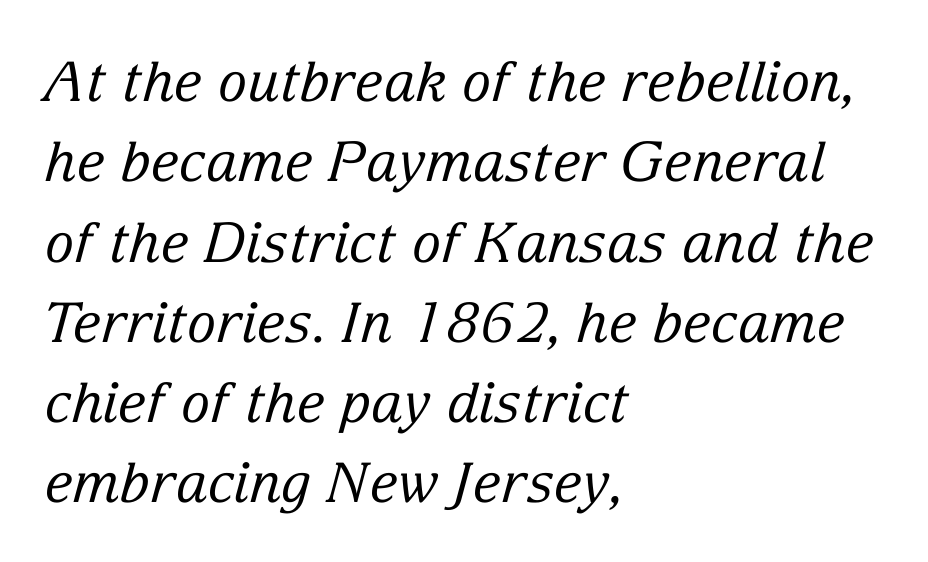
Q: Is the text bold? A: No.
Q: Is the text italic (slanted)? A: Yes, it leans right by about 15 degrees.
Q: Is the typeface a serif or a sans-serif typeface? A: Serif.
Q: Is the text underlined? A: No.
Q: How is the paragraph aligned? A: Left-aligned.
Q: Is the spacing between letters normal or unusually wide? A: Normal.
Q: Is the spacing between lines tight, normal or loose? A: Normal.
Q: Width (condensed, normal, or wide)? A: Normal.
Q: Stroke contrast? A: Low.
Q: x-height? A: Medium.
Q: Monospaced? A: No.
